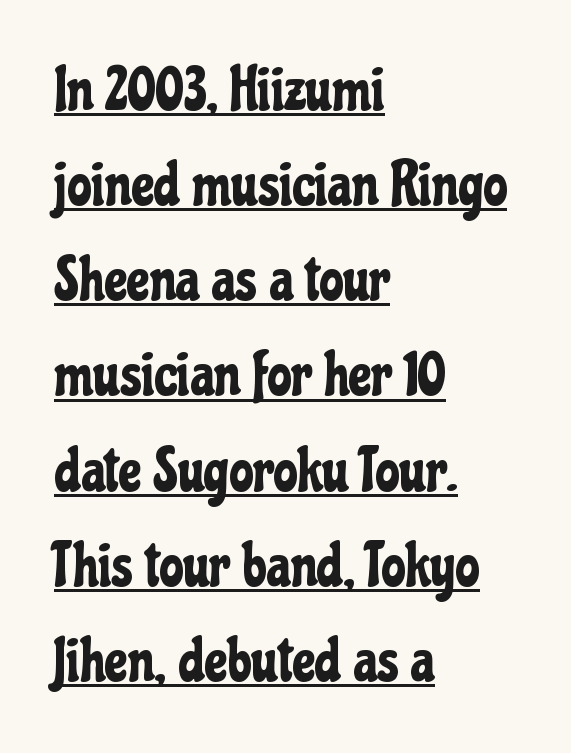
Each letter's strokes conclude bluntly, with no projecting serifs. The letters sit at their default tracking, neither squeezed nor spread. The space between consecutive lines is moderate. You can tell it's not italic because the verticals are truly vertical. These lines are rendered in a variable-pitch font.
